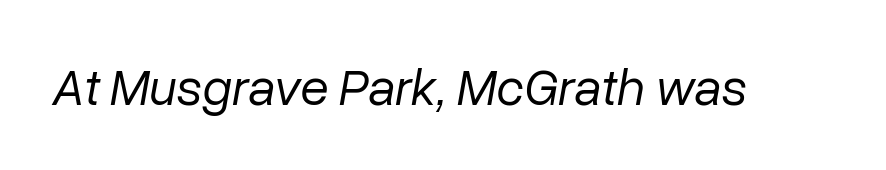
The image shows 52 px regular-weight type, italic (leaning right); set normal letter spacing, not underlined; low stroke contrast and a medium x-height.
